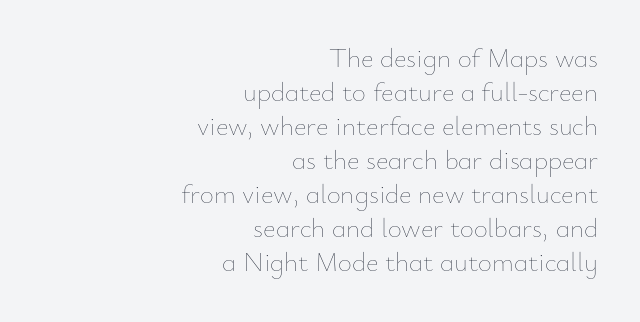
{"italic": "no", "bold": "no", "underline": "no", "align": "right", "line_spacing": "normal", "line_spacing_ratio": 1.26, "letter_spacing": "normal", "letter_spacing_em": 0.0, "glyph_px": 27}
